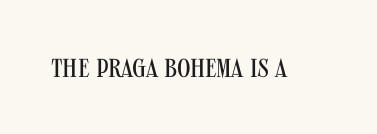
A roman cut, with each character standing at attention. Decoration check: the copy has no underline. The gaps between neighbouring characters are ordinary and unremarkable. Bold? No — there's no thickening of the strokes.
